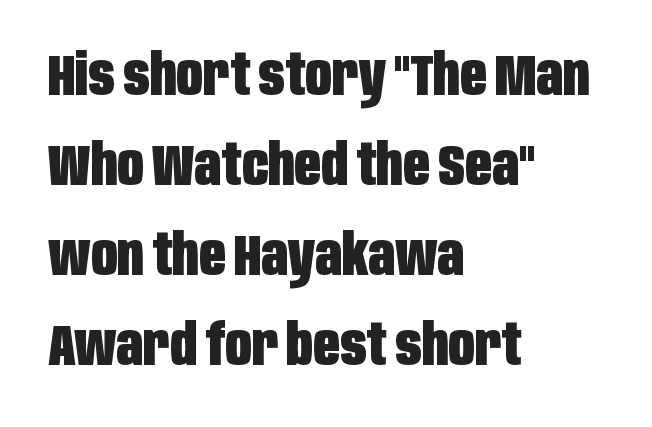
The image shows 58 px heavy, condensed sans-serif type, upright; set left-aligned, normal line spacing (1.55x), normal letter spacing, not underlined; low stroke contrast and a large x-height.
